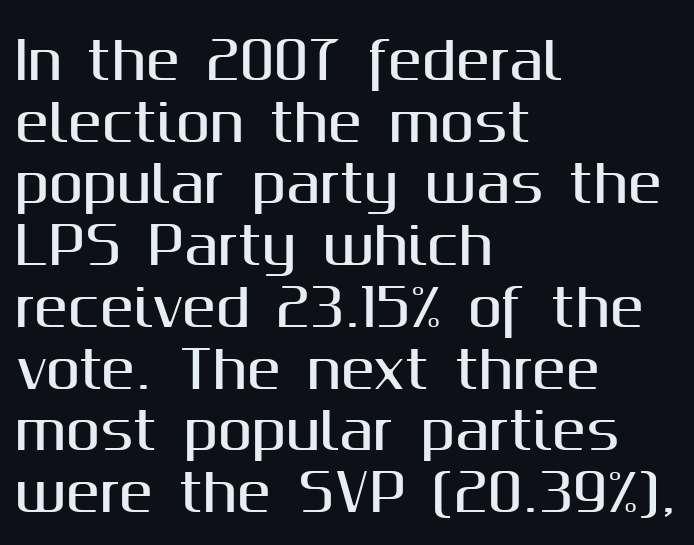
The image shows 51 px sans-serif type, upright; set left-aligned, line spacing 1.21x, normal letter spacing, not underlined; medium stroke contrast and a medium x-height.
